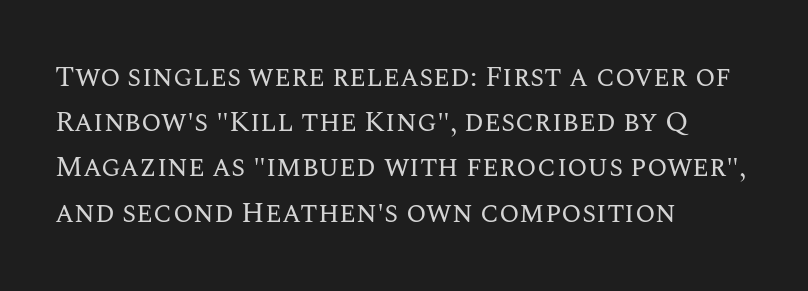
{"italic": "no", "bold": "no", "weight": "regular", "width": "normal", "stroke_contrast": "medium", "x_height": "large", "monospaced": "no", "underline": "no", "align": "left", "line_spacing": "normal", "line_spacing_ratio": 1.56, "letter_spacing": "normal", "letter_spacing_em": 0.0, "glyph_px": 29}
